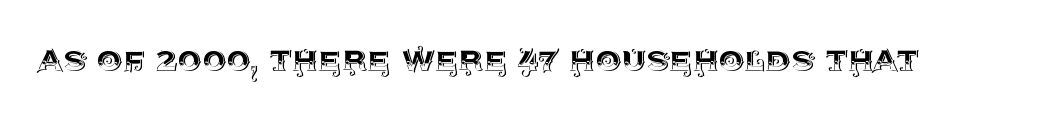
The image shows 40 px text type, upright; set normal letter spacing, not underlined; a large x-height.
